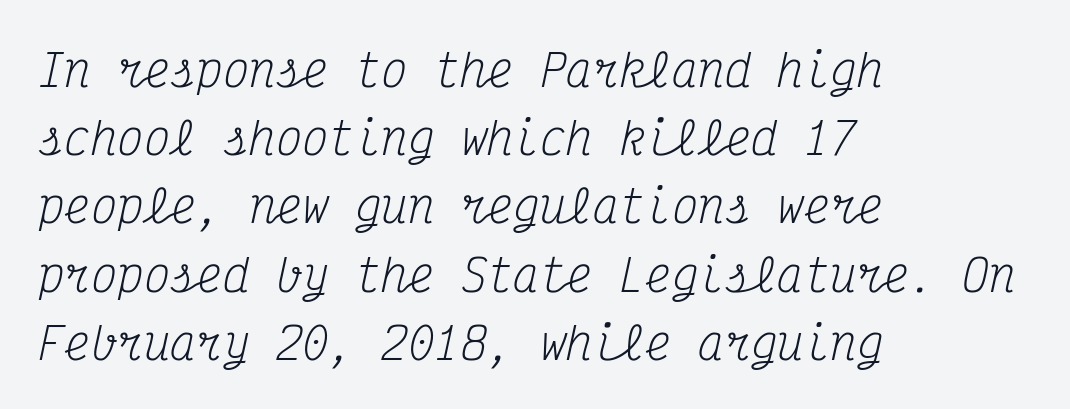
The image shows 44 px regular-weight, condensed serif type, italic (leaning right), monospaced; set left-aligned, normal line spacing (1.55x), normal letter spacing, not underlined; medium stroke contrast and a medium x-height.
